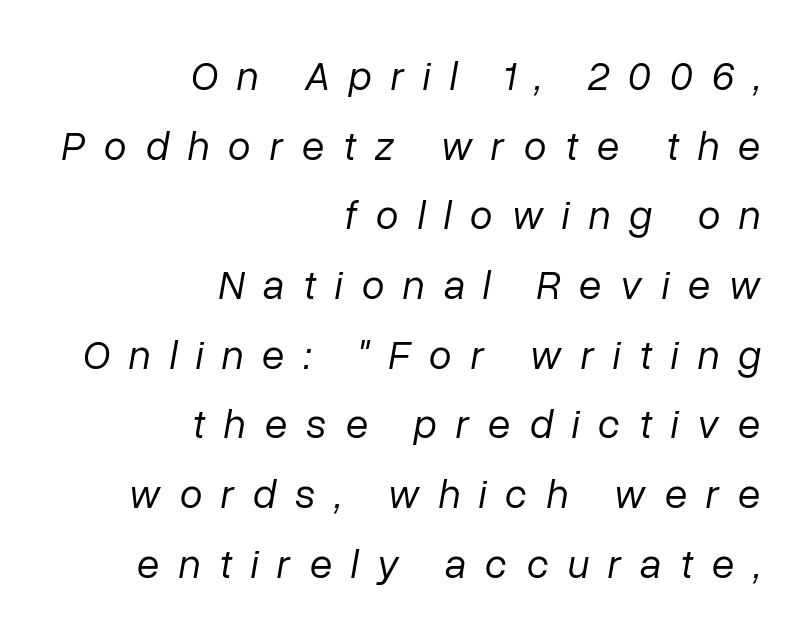
{"italic": "yes", "lean": "right", "slant_degrees": 10, "bold": "no", "weight": "regular", "width": "normal", "stroke_contrast": "low", "x_height": "medium", "monospaced": "no", "underline": "no", "align": "right", "line_spacing": "normal", "line_spacing_ratio": 1.7, "letter_spacing": "wide", "letter_spacing_em": 0.46, "glyph_px": 41}
